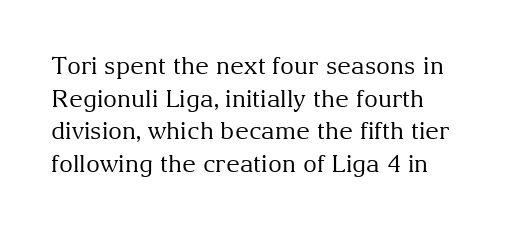
{"italic": "no", "bold": "no", "underline": "no", "align": "left", "line_spacing": "normal", "line_spacing_ratio": 1.36, "letter_spacing": "normal", "letter_spacing_em": 0.0, "glyph_px": 24}
